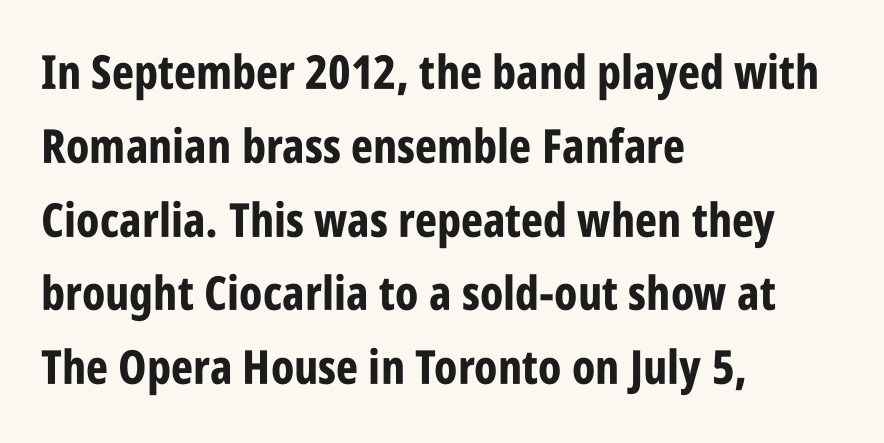
Q: Is the text bold? A: Yes.
Q: Is the text italic (slanted)? A: No, it is upright.
Q: Is the typeface a serif or a sans-serif typeface? A: Sans-serif.
Q: Is the text underlined? A: No.
Q: How is the paragraph aligned? A: Left-aligned.
Q: Is the spacing between letters normal or unusually wide? A: Normal.
Q: Is the spacing between lines tight, normal or loose? A: Normal.
Q: Width (condensed, normal, or wide)? A: Condensed.
Q: Stroke contrast? A: Low.
Q: x-height? A: Large.
Q: Monospaced? A: No.
